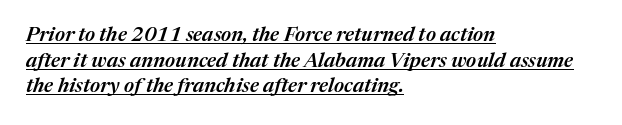
The specimen reads as italic at a glance. The sample's only ornament is a line tracing under the words. Characters follow at the spacing the type designer built in. Its strokes are somewhat broadened, the hallmark of semibold type.
